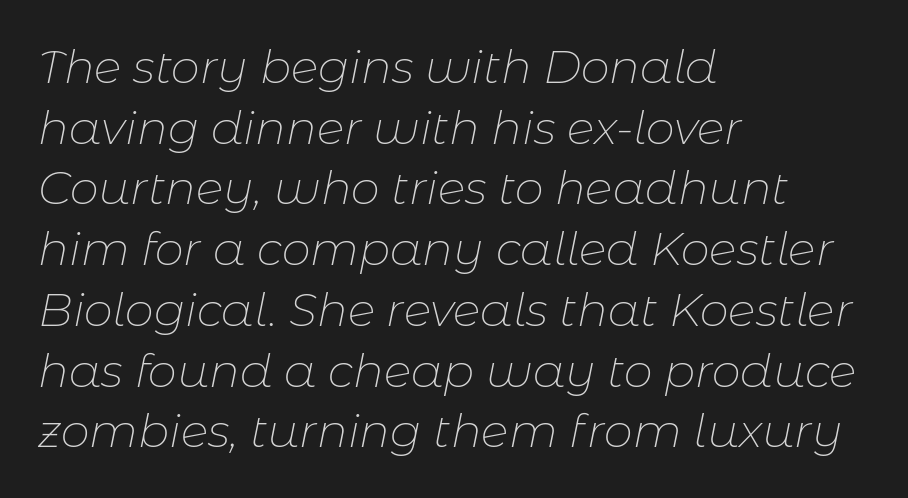
Q: Is the text bold? A: No.
Q: Is the text italic (slanted)? A: Yes, it leans right by about 11 degrees.
Q: Is the text underlined? A: No.
Q: How is the paragraph aligned? A: Left-aligned.
Q: Is the spacing between letters normal or unusually wide? A: Normal.
Q: Is the spacing between lines tight, normal or loose? A: Normal.
Q: Width (condensed, normal, or wide)? A: Normal.
Q: Stroke contrast? A: Low.
Q: x-height? A: Medium.
Q: Monospaced? A: No.
